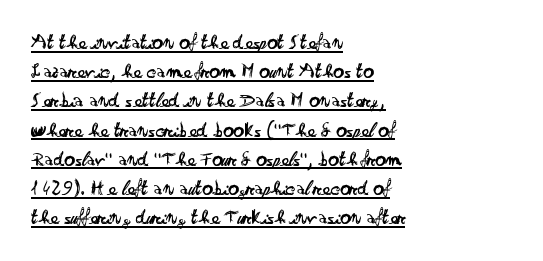
Q: Is the text bold? A: No.
Q: Is the text italic (slanted)? A: No, it is upright.
Q: Is the text underlined? A: Yes.
Q: How is the paragraph aligned? A: Left-aligned.
Q: Is the spacing between letters normal or unusually wide? A: Normal.
Q: Is the spacing between lines tight, normal or loose? A: Normal.
